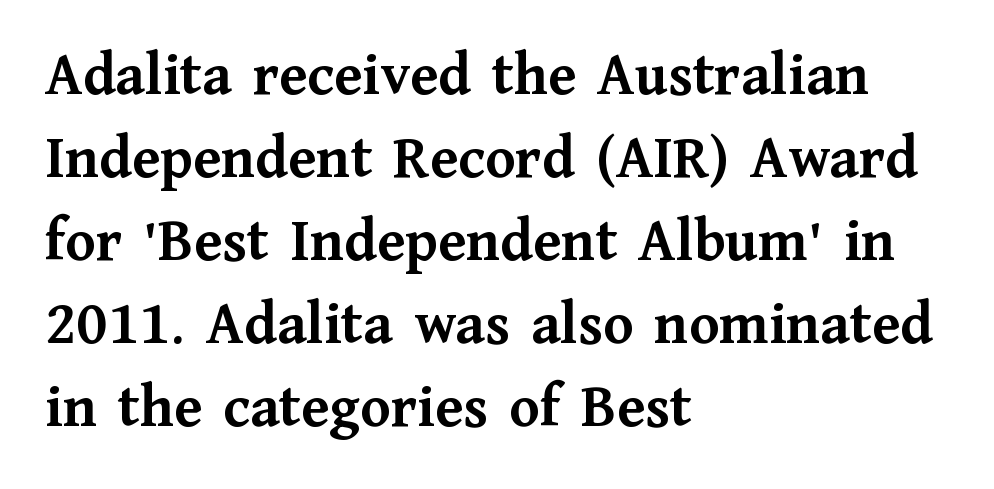
You can tell it's not italic because the verticals are truly vertical. Here the glyphs are tracked normally, forming tight word shapes. The space between consecutive lines is moderate. Letterform terminals end in serifs throughout the passage. Quick note: underline off.
